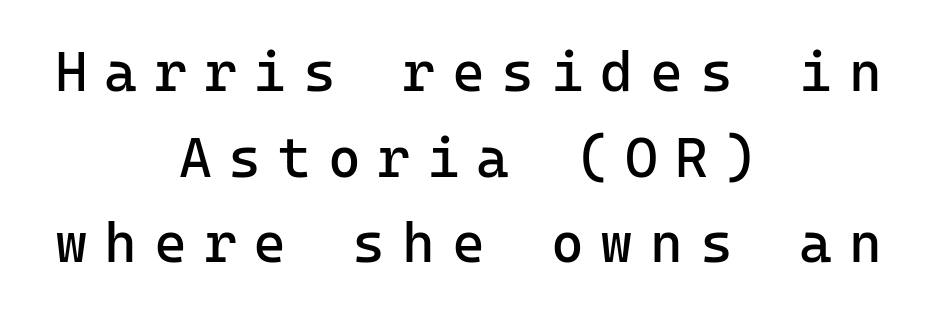
Q: Is the text bold? A: No.
Q: Is the text italic (slanted)? A: No, it is upright.
Q: Is the typeface a serif or a sans-serif typeface? A: Sans-serif.
Q: Is the text underlined? A: No.
Q: How is the paragraph aligned? A: Centered.
Q: Is the spacing between letters normal or unusually wide? A: Unusually wide.
Q: Is the spacing between lines tight, normal or loose? A: Normal.
Q: Width (condensed, normal, or wide)? A: Normal.
Q: Stroke contrast? A: Low.
Q: x-height? A: Medium.
Q: Monospaced? A: Yes.
